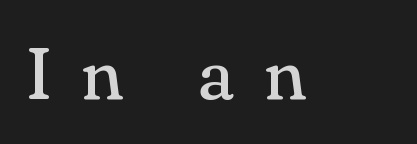
Caption: face not bold, strokes unweighted. Do the characters align in a grid? No, the font is proportional. A typesetter would call this heavily tracked-out type. Each row of text sits above clean, open space. In terms of posture, this sample is upright.
